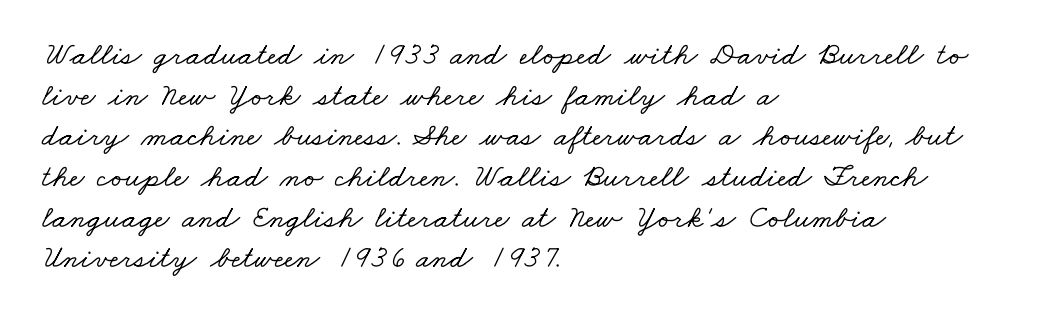
Q: Is the typeface a serif or a sans-serif typeface? A: Serif.
Q: Is the text underlined? A: No.
Q: How is the paragraph aligned? A: Left-aligned.
Q: Is the spacing between letters normal or unusually wide? A: Normal.
Q: Is the spacing between lines tight, normal or loose? A: Normal.
Q: Width (condensed, normal, or wide)? A: Wide.
Q: Stroke contrast? A: Low.
Q: x-height? A: Small.
Q: Monospaced? A: No.
